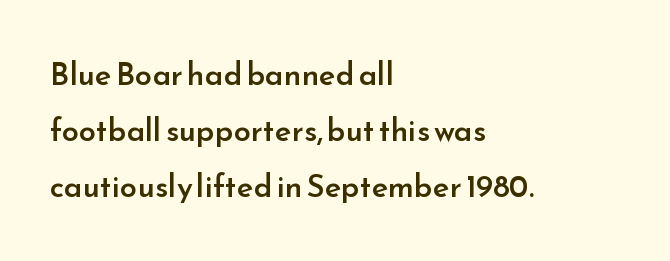
The image shows 31 px semibold sans-serif type, upright; set left-aligned, line spacing 1.81x, normal letter spacing, not underlined; low stroke contrast and a small x-height.
